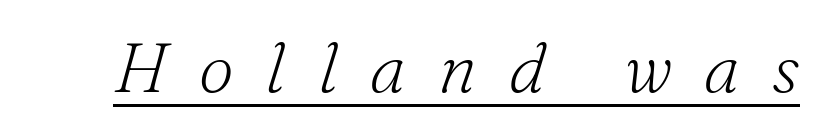
Weight: not bold — regular or lighter. You can tell from the footed stems that serif type was used. This rendering widens character spacing well past its baseline value. The passage shown is typed in a proportional face where columns would drift. Caption: lettering with a line underneath. Notice how the stems are inclined rather than vertical — that's the hallmark of italics.
